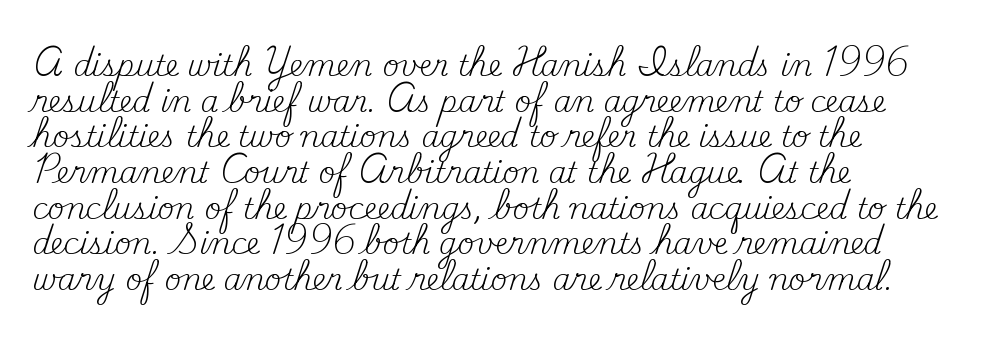
The letterforms sit at book weight or below. Anything drawn beneath the words? Only blank space. Proportional: the letters do not fall into vertical columns. This sample is left-justified, so line endings fall wherever the words run out.
